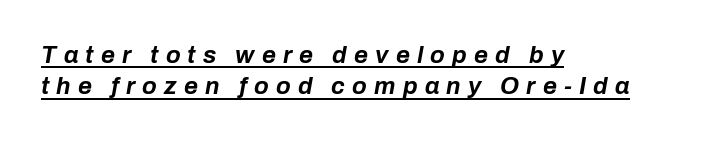
The image shows 24 px bold type, italic (leaning right); set left-aligned, normal line spacing (1.31x), unusually wide letter spacing (+0.3 em), underlined.
